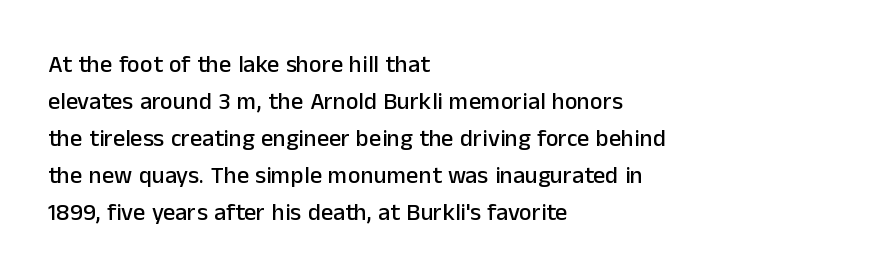
The image shows 24 px text type, upright; set left-aligned, normal line spacing (1.54x), normal letter spacing, not underlined.
